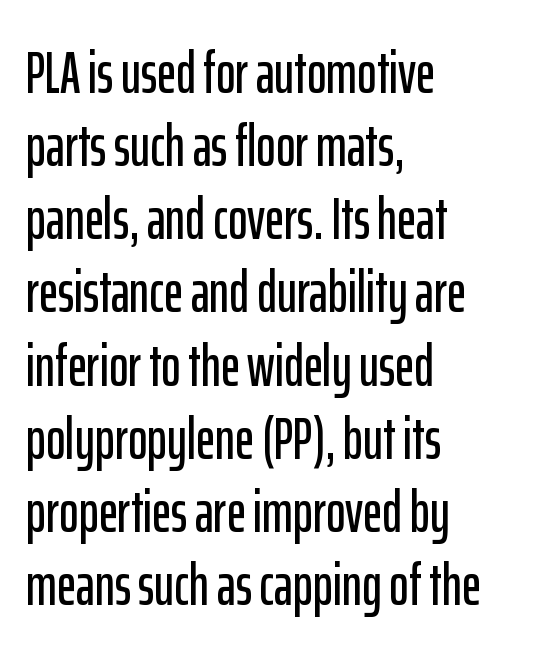
The image shows 59 px condensed sans-serif type, upright; set left-aligned, line spacing 1.24x, normal letter spacing, not underlined; low stroke contrast and a medium x-height.
